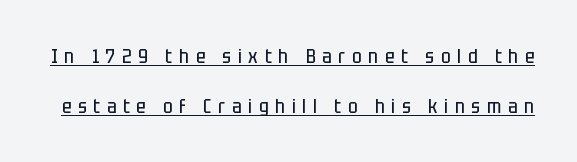
Posture: vertical. Does extra space separate the letters? Yes, quite a lot of it. A rule runs beneath these lines of type. Baseline-to-baseline distance is far greater than the letter height.
